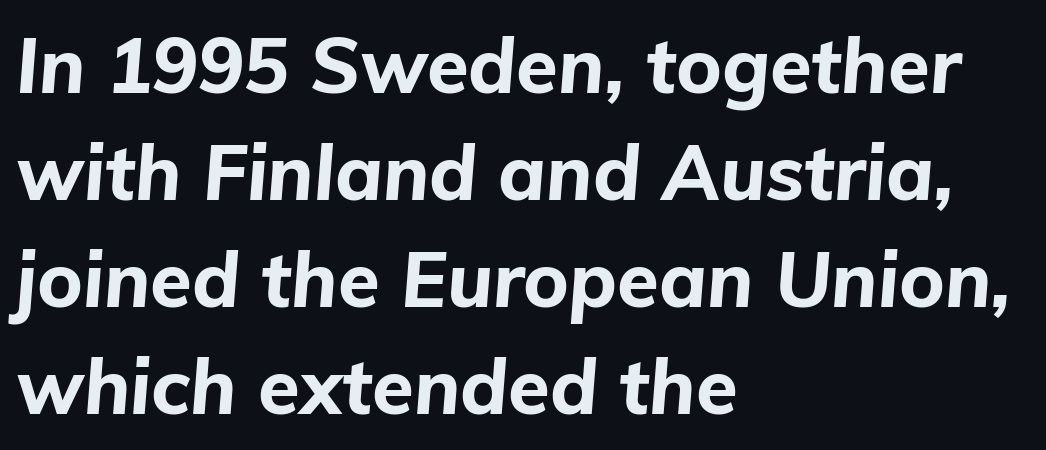
The image shows 76 px bold type, italic (leaning right); set left-aligned, normal line spacing (1.41x), normal letter spacing, not underlined; low stroke contrast and a medium x-height.
